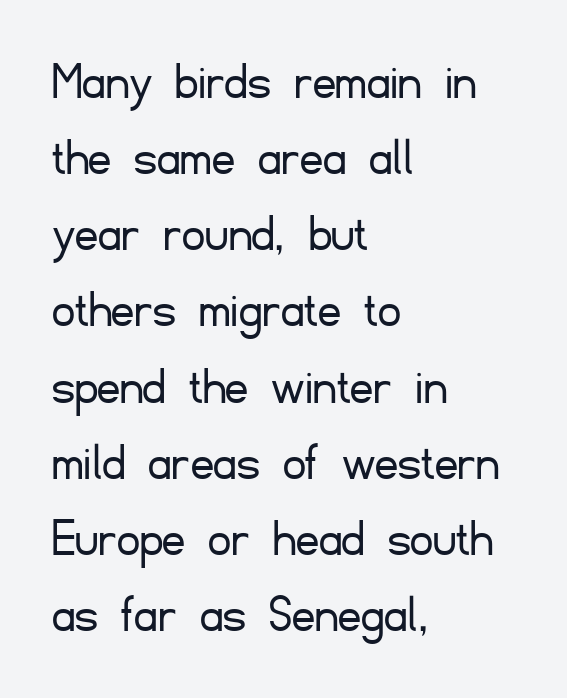
The image shows 56 px light sans-serif type, upright; set left-aligned, normal line spacing (1.36x), normal letter spacing, not underlined; low stroke contrast and a small x-height.
